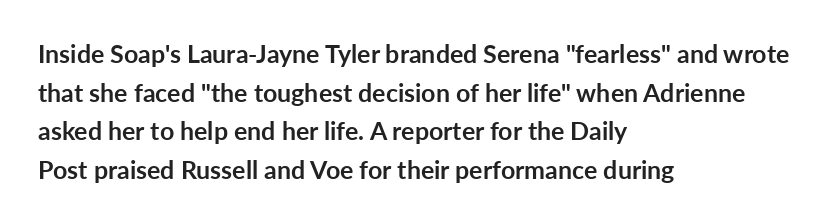
The image shows 25 px bold type, upright; set left-aligned, normal line spacing (1.55x), normal letter spacing, not underlined.
